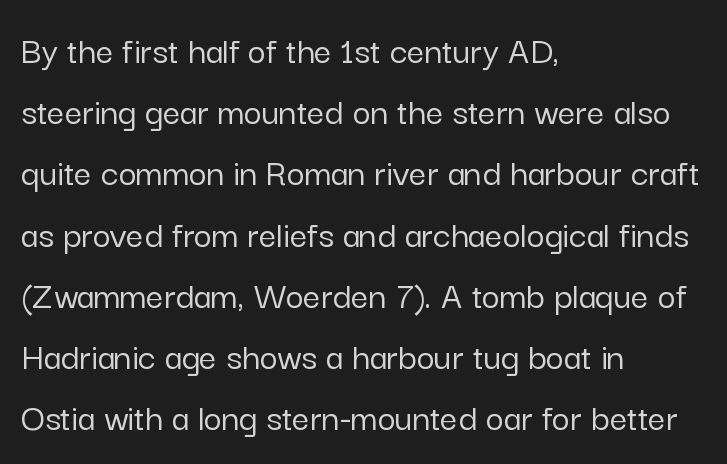
The image shows 39 px sans-serif type, upright; set left-aligned, normal line spacing (1.57x), normal letter spacing, not underlined; low stroke contrast and a medium x-height.
